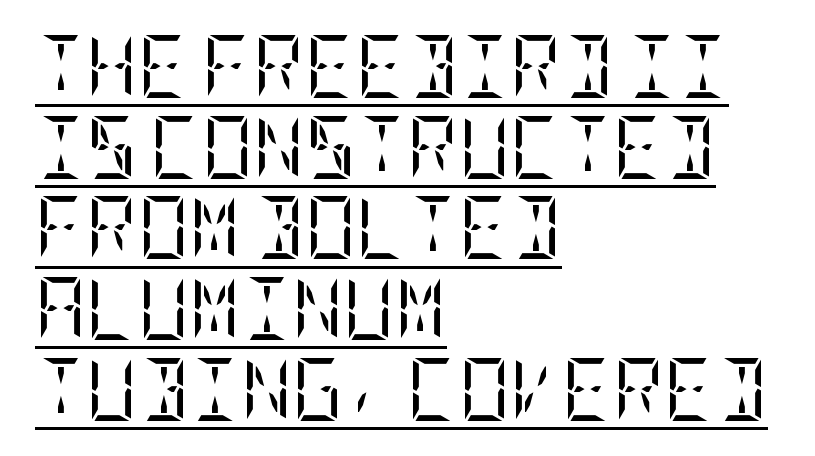
{"serif": "yes", "italic": "no", "bold": "no", "weight": "regular", "width": "condensed", "stroke_contrast": "low", "x_height": "large", "underline": "yes", "align": "left", "line_spacing": "normal", "line_spacing_ratio": 1.28, "letter_spacing": "normal", "letter_spacing_em": 0.0, "glyph_px": 63}
